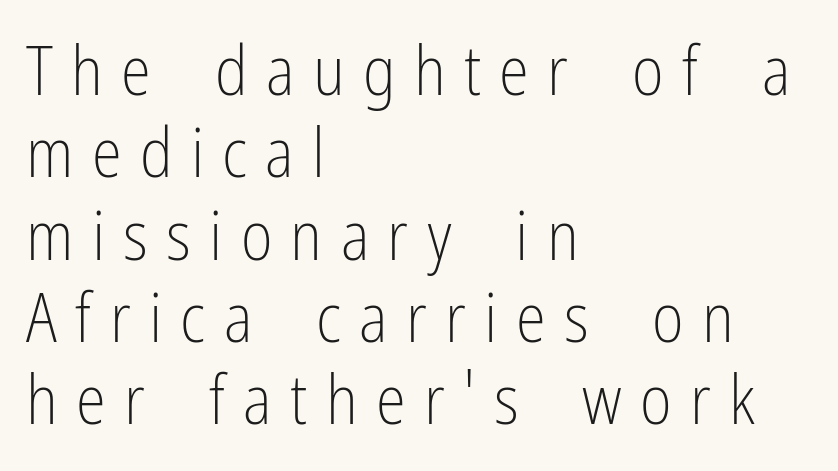
The image shows 68 px light, condensed sans-serif type, upright; set left-aligned, line spacing 1.21x, unusually wide letter spacing (+0.27 em), not underlined; low stroke contrast and a medium x-height.
